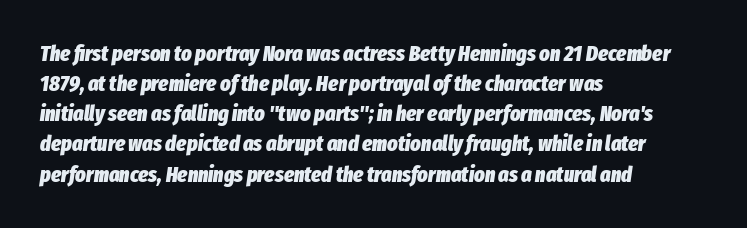
{"italic": "yes", "lean": "right", "slant_degrees": 8, "bold": "yes", "underline": "no", "align": "left", "line_spacing": "normal", "line_spacing_ratio": 1.37, "letter_spacing": "normal", "letter_spacing_em": 0.0, "glyph_px": 22}
